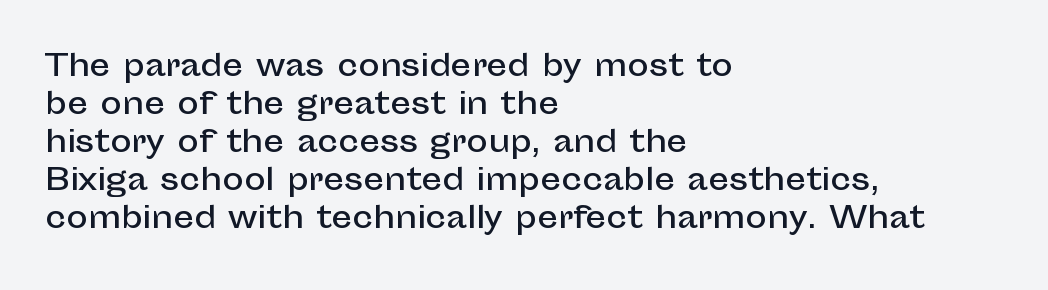
Q: Is the text italic (slanted)? A: No, it is upright.
Q: Is the typeface a serif or a sans-serif typeface? A: Sans-serif.
Q: Is the text underlined? A: No.
Q: How is the paragraph aligned? A: Left-aligned.
Q: Is the spacing between letters normal or unusually wide? A: Normal.
Q: Is the spacing between lines tight, normal or loose? A: Normal.
Q: Width (condensed, normal, or wide)? A: Normal.
Q: Stroke contrast? A: Low.
Q: x-height? A: Medium.
Q: Monospaced? A: No.
